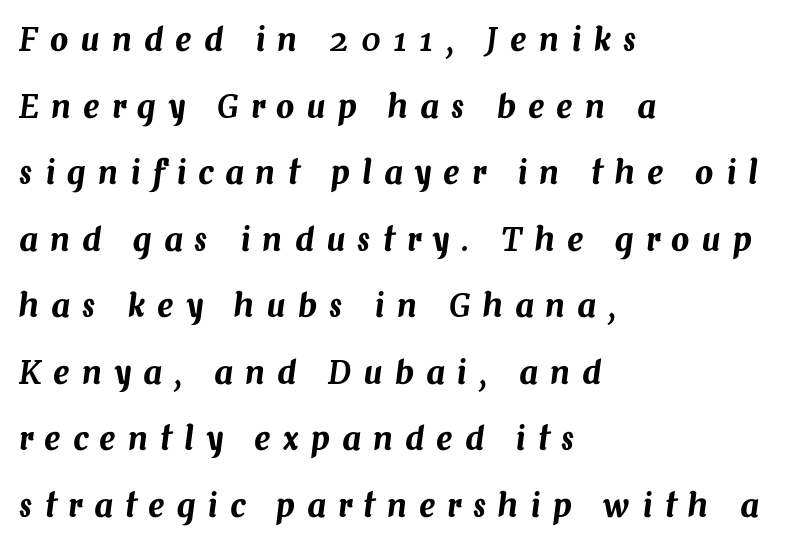
The image shows 32 px text type, italic (leaning right); set left-aligned, loose line spacing (2.08x), unusually wide letter spacing (+0.38 em), not underlined; medium stroke contrast and a medium x-height.
